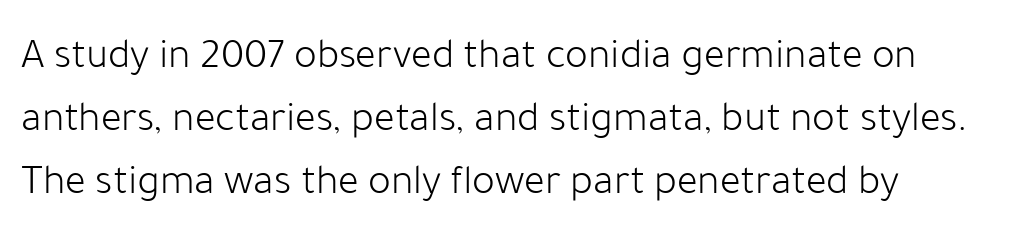
{"serif": "no", "italic": "no", "bold": "no", "weight": "light", "width": "normal", "stroke_contrast": "low", "x_height": "medium", "monospaced": "no", "underline": "no", "align": "left", "line_spacing": "normal", "line_spacing_ratio": 1.46, "letter_spacing": "normal", "letter_spacing_em": 0.0, "glyph_px": 43}
